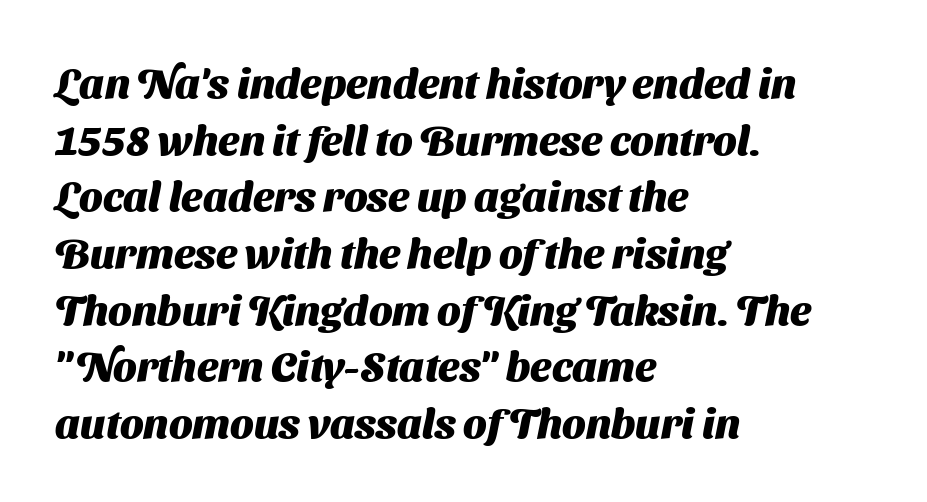
Horizontal bands of white between lines are of average thickness. Heavy-handed strokes throughout: this text is bold. Left-aligned paragraph, ragged on the right. Lines of text with bare space underneath. This rendering employs a face without finishing strokes, i.e., a sans-serif.
